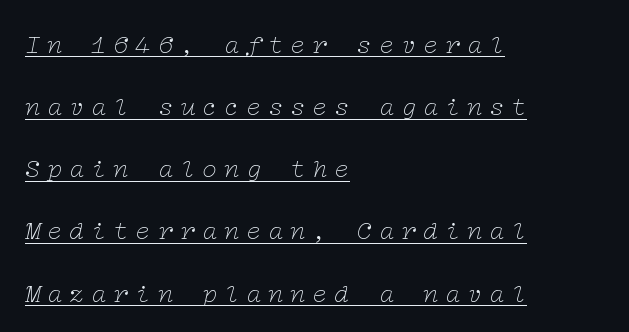
Bold? No — there's no thickening of the strokes. The designer dialed line spacing up above the default. Style check: oblique. The lines are quadded left. Observe the wide spacing: letters keep a clear distance from each other.
